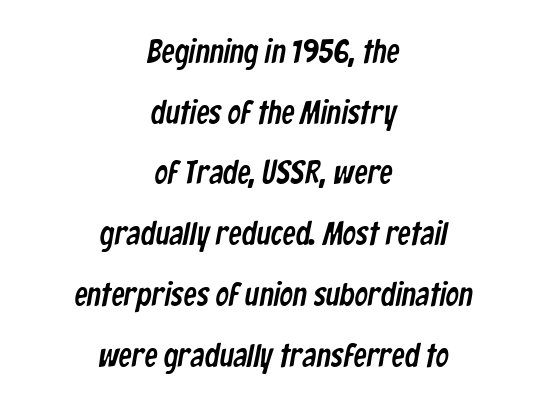
{"serif": "no", "width": "condensed", "stroke_contrast": "low", "x_height": "medium", "monospaced": "no", "underline": "no", "align": "center", "line_spacing_ratio": 1.84, "letter_spacing": "normal", "letter_spacing_em": 0.0, "glyph_px": 33}
